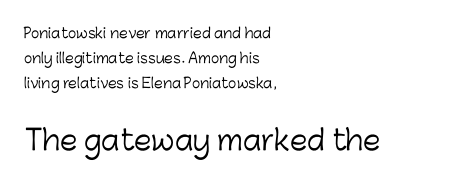
Q: Is the text bold? A: No.
Q: Is the text italic (slanted)? A: No, it is upright.
Q: Is the typeface a serif or a sans-serif typeface? A: Sans-serif.
Q: Is the text underlined? A: No.
Q: How is the paragraph aligned? A: Left-aligned.
Q: Is the spacing between letters normal or unusually wide? A: Normal.
Q: Which block of text is set in a larger size, the first (top) or the second (bottom)? A: The second (bottom) one.
Q: Width (condensed, normal, or wide)? A: Normal.
Q: Stroke contrast? A: Low.
Q: x-height? A: Medium.
Q: Monospaced? A: No.
